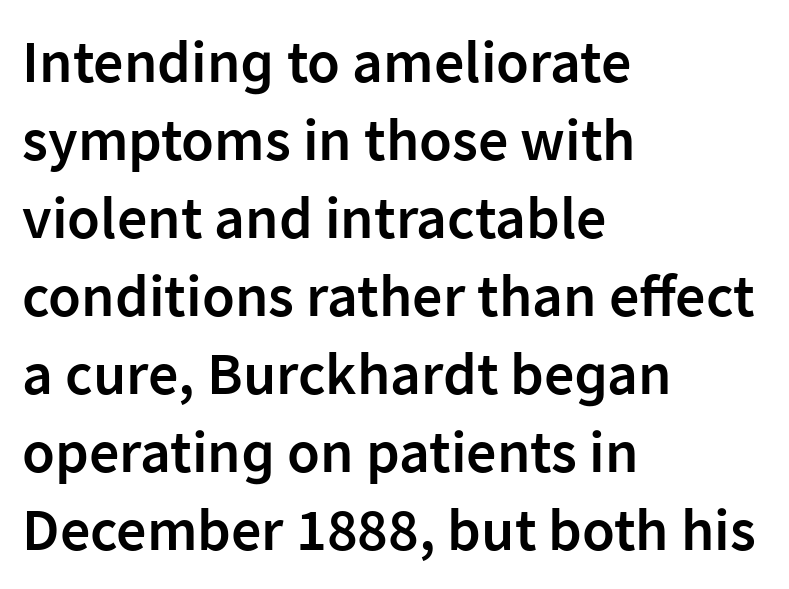
Q: Is the text bold? A: Semi-bold.
Q: Is the text italic (slanted)? A: No, it is upright.
Q: Is the typeface a serif or a sans-serif typeface? A: Sans-serif.
Q: Is the text underlined? A: No.
Q: How is the paragraph aligned? A: Left-aligned.
Q: Is the spacing between letters normal or unusually wide? A: Normal.
Q: Is the spacing between lines tight, normal or loose? A: Normal.
Q: Width (condensed, normal, or wide)? A: Normal.
Q: Stroke contrast? A: Low.
Q: x-height? A: Medium.
Q: Monospaced? A: No.
